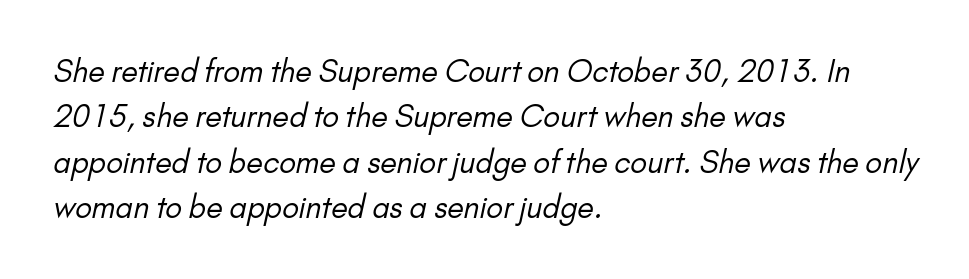
The image shows 30 px regular-weight sans-serif type; set left-aligned, normal line spacing (1.51x), normal letter spacing, not underlined; low stroke contrast and a small x-height.
